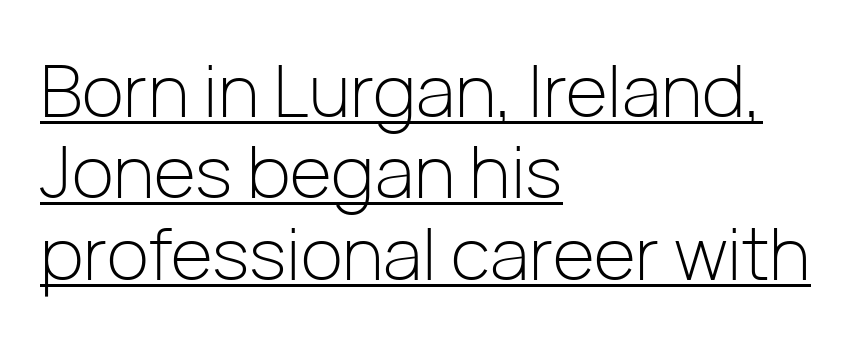
Q: Is the text bold? A: No.
Q: Is the text italic (slanted)? A: No, it is upright.
Q: Is the typeface a serif or a sans-serif typeface? A: Sans-serif.
Q: Is the text underlined? A: Yes.
Q: How is the paragraph aligned? A: Left-aligned.
Q: Is the spacing between letters normal or unusually wide? A: Normal.
Q: Is the spacing between lines tight, normal or loose? A: Tight.
Q: Width (condensed, normal, or wide)? A: Normal.
Q: Stroke contrast? A: Low.
Q: x-height? A: Medium.
Q: Monospaced? A: No.
